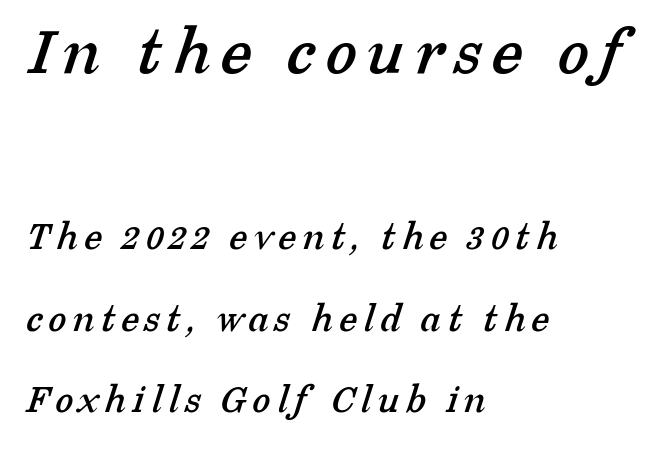
Check the space under the baseline: it is left empty. To sum up the face: it has serifs. Successive baselines arrive slowly, with a big drop between each. These lines are rendered in a variable-pitch font. The lines are quadded left.
